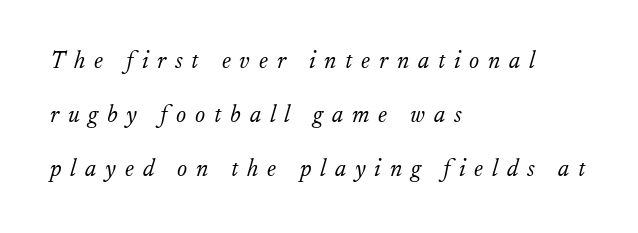
Q: Is the text bold? A: No.
Q: Is the text italic (slanted)? A: Yes, it leans right by about 17 degrees.
Q: Is the text underlined? A: No.
Q: How is the paragraph aligned? A: Left-aligned.
Q: Is the spacing between letters normal or unusually wide? A: Unusually wide.
Q: Is the spacing between lines tight, normal or loose? A: Loose.
